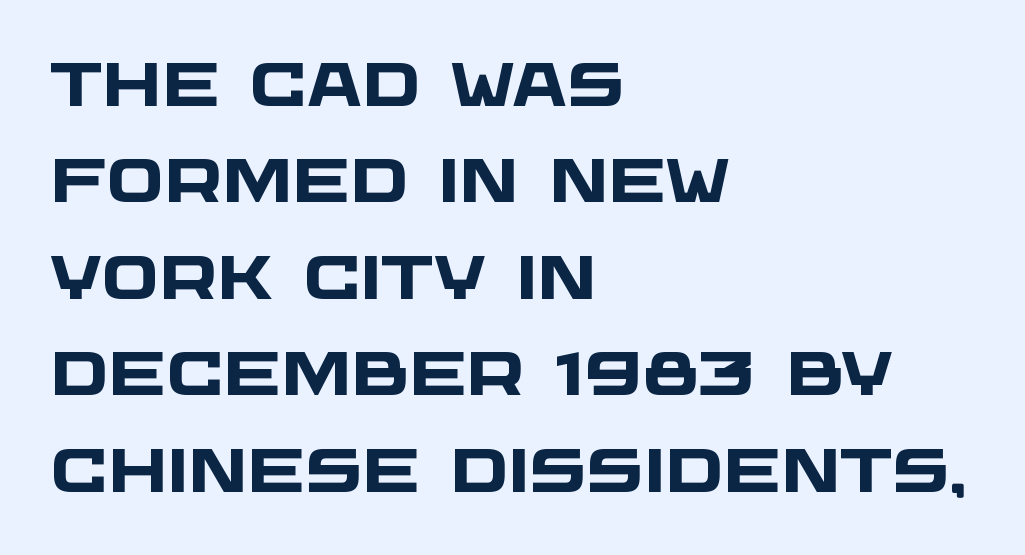
{"serif": "no", "bold": "yes", "weight": "heavy", "width": "wide", "stroke_contrast": "low", "x_height": "large", "monospaced": "no", "underline": "no", "align": "left", "line_spacing": "normal", "line_spacing_ratio": 1.58, "letter_spacing": "normal", "letter_spacing_em": 0.0, "glyph_px": 61}
